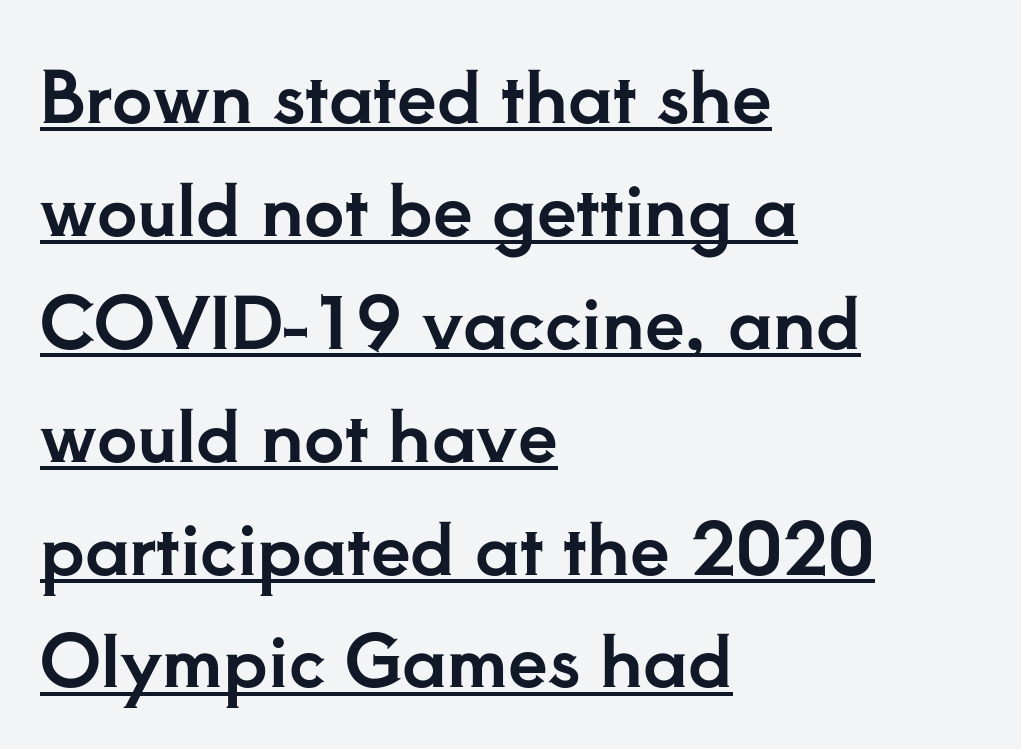
Q: Is the text italic (slanted)? A: No, it is upright.
Q: Is the typeface a serif or a sans-serif typeface? A: Serif.
Q: Is the text underlined? A: Yes.
Q: How is the paragraph aligned? A: Left-aligned.
Q: Is the spacing between letters normal or unusually wide? A: Normal.
Q: Is the spacing between lines tight, normal or loose? A: Normal.
Q: Width (condensed, normal, or wide)? A: Normal.
Q: Stroke contrast? A: Low.
Q: x-height? A: Small.
Q: Monospaced? A: No.
